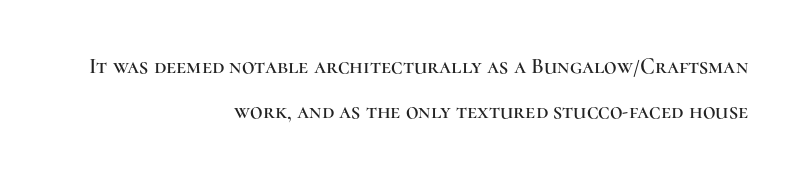
{"italic": "no", "underline": "no", "align": "right", "line_spacing": "loose", "line_spacing_ratio": 2.06, "letter_spacing": "normal", "letter_spacing_em": 0.0, "glyph_px": 22}
